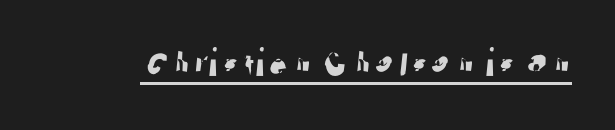
{"serif": "no", "width": "normal", "stroke_contrast": "low", "x_height": "medium", "monospaced": "no", "underline": "yes", "letter_spacing": "normal", "letter_spacing_em": 0.0, "glyph_px": 41}
